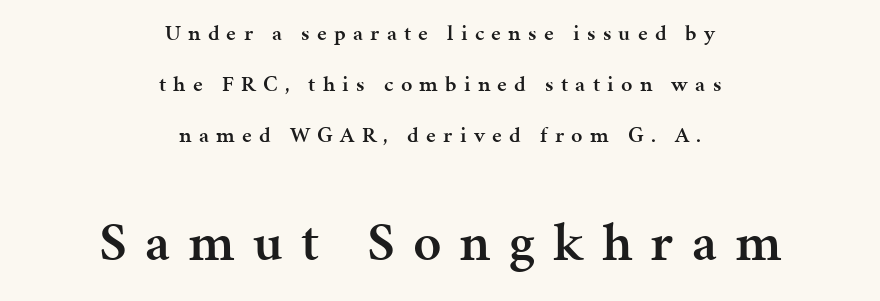
{"serif": "yes", "italic": "no", "bold": "semi", "weight": "semibold", "width": "normal", "stroke_contrast": "medium", "x_height": "medium", "monospaced": "no", "underline": "no", "align": "center", "line_spacing": "loose", "line_spacing_ratio": 2.31, "letter_spacing": "wide", "letter_spacing_em": 0.33, "larger_block": "second", "size_ratio": 2.5, "glyph_px": 55}
